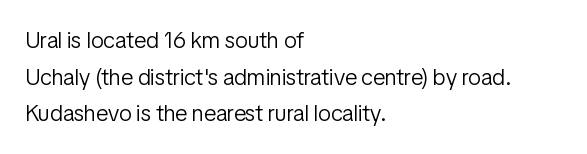
Q: Is the text bold? A: No.
Q: Is the text italic (slanted)? A: No, it is upright.
Q: Is the text underlined? A: No.
Q: How is the paragraph aligned? A: Left-aligned.
Q: Is the spacing between letters normal or unusually wide? A: Normal.
Q: Is the spacing between lines tight, normal or loose? A: Normal.
